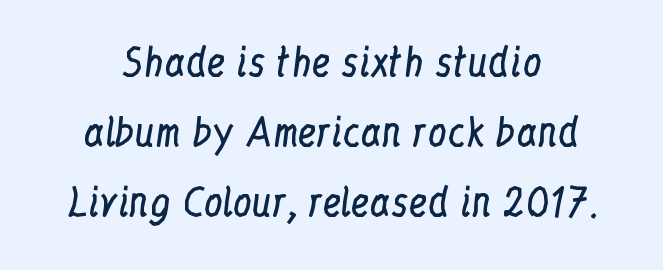
Compared with a typical body face, this is equally light or lighter still. This sample has the flowing, uneven cadence of proportional lettering. Line starts and ends both wander, symmetrically. Look at the bottom of the vertical strokes: they flare into serifs here. Is the letter spacing exaggerated? No — it looks like the ordinary default.
